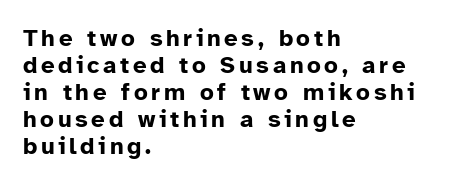
{"italic": "no", "bold": "yes", "underline": "no", "align": "left", "line_spacing": "tight", "line_spacing_ratio": 1.13, "glyph_px": 24}
